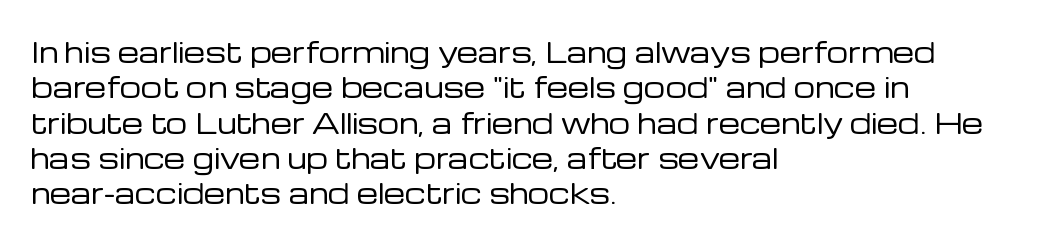
Q: Is the text bold? A: No.
Q: Is the text italic (slanted)? A: No, it is upright.
Q: Is the text underlined? A: No.
Q: How is the paragraph aligned? A: Left-aligned.
Q: Is the spacing between letters normal or unusually wide? A: Normal.
Q: Is the spacing between lines tight, normal or loose? A: Normal.
